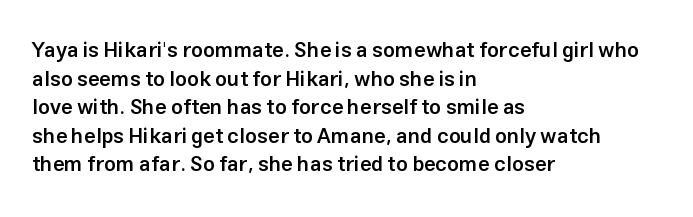
This sample uses an upright cut, with every glyph sitting square on the baseline. Moderately thickened strokes mark this as semibold type. Short note: letters normally spaced. A typesetter would call this leading conventional body-copy spacing. Just letters on the line, the space beneath them empty. Casual observation: everything's shoved over to the left.
